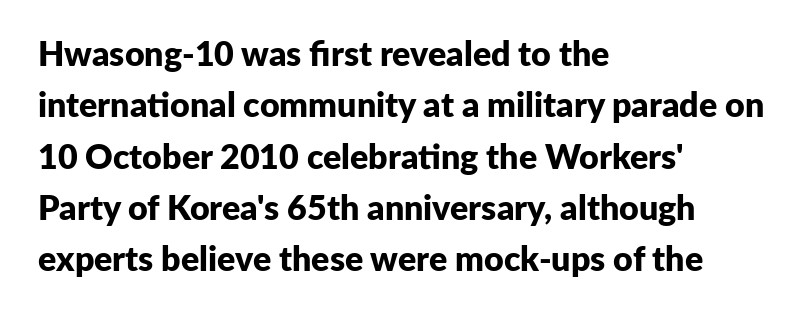
The image shows 34 px bold sans-serif type, upright; set left-aligned, normal line spacing (1.51x), normal letter spacing, not underlined; low stroke contrast and a medium x-height.
